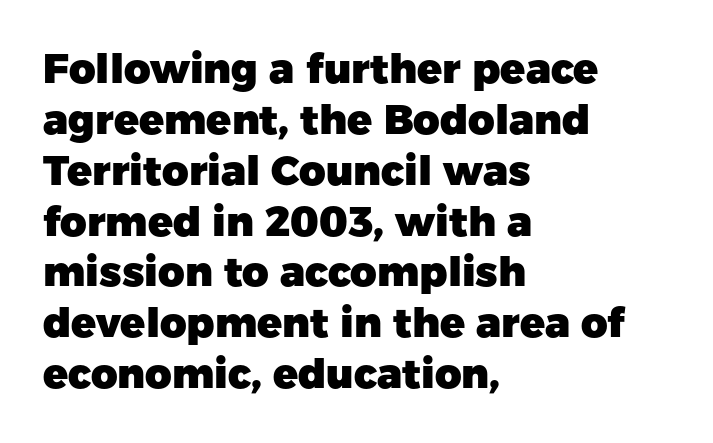
{"serif": "no", "italic": "no", "bold": "yes", "weight": "heavy", "width": "normal", "stroke_contrast": "low", "x_height": "medium", "monospaced": "no", "underline": "no", "align": "left", "line_spacing_ratio": 1.24, "letter_spacing": "normal", "letter_spacing_em": 0.0, "glyph_px": 41}
